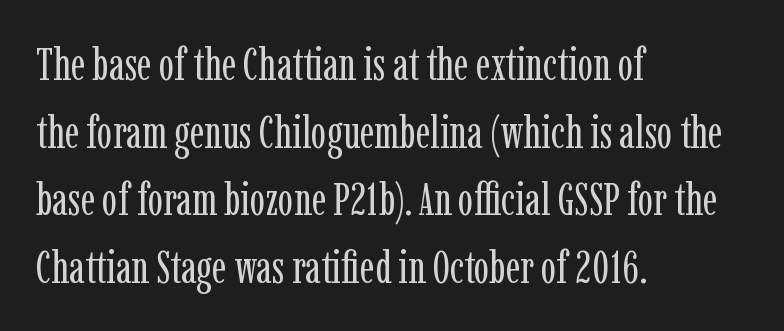
{"serif": "yes", "italic": "no", "bold": "no", "weight": "regular", "width": "condensed", "stroke_contrast": "low", "x_height": "medium", "monospaced": "no", "underline": "no", "align": "left", "line_spacing": "normal", "line_spacing_ratio": 1.47, "letter_spacing": "normal", "letter_spacing_em": 0.0, "glyph_px": 46}
